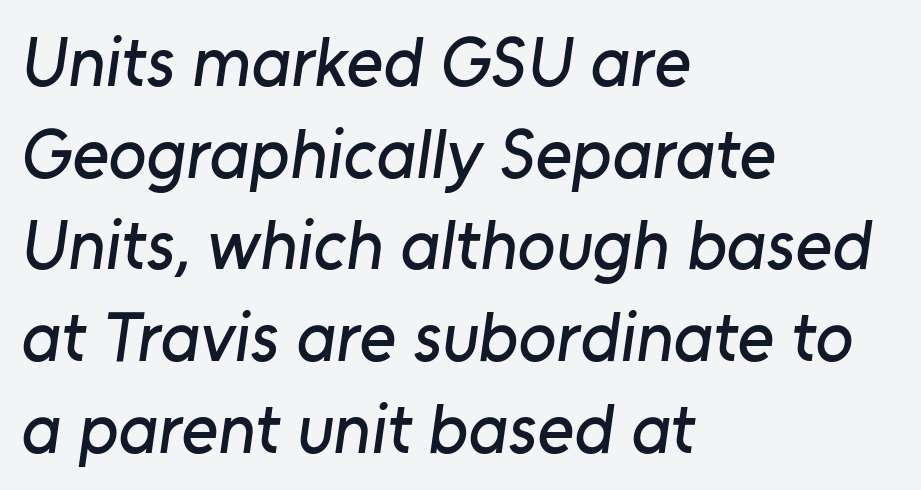
The image shows 70 px sans-serif type; set left-aligned, normal line spacing (1.31x), normal letter spacing, not underlined; low stroke contrast and a medium x-height.
